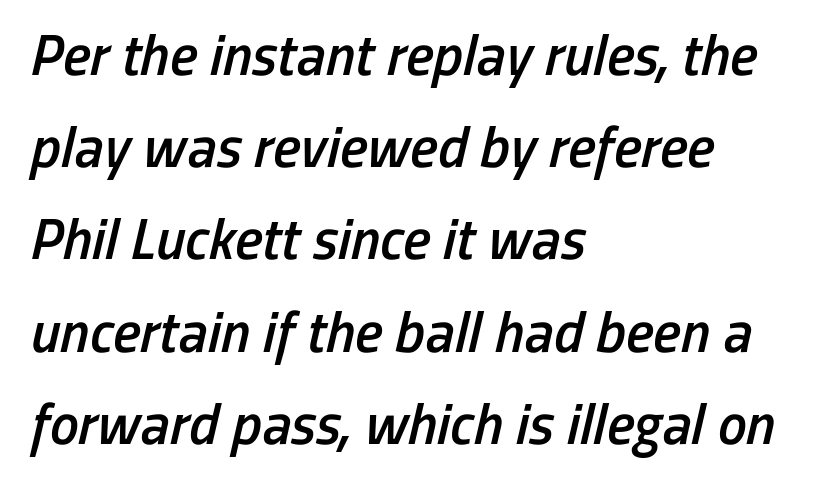
Q: Is the text bold? A: Semi-bold.
Q: Is the text italic (slanted)? A: Yes, it leans right by about 13 degrees.
Q: Is the text underlined? A: No.
Q: How is the paragraph aligned? A: Left-aligned.
Q: Is the spacing between letters normal or unusually wide? A: Normal.
Q: Is the spacing between lines tight, normal or loose? A: Normal.
Q: Width (condensed, normal, or wide)? A: Condensed.
Q: Stroke contrast? A: Low.
Q: x-height? A: Medium.
Q: Monospaced? A: No.
